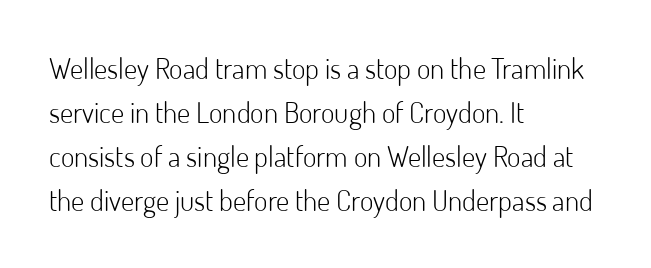
Q: Is the text bold? A: No.
Q: Is the text italic (slanted)? A: No, it is upright.
Q: Is the typeface a serif or a sans-serif typeface? A: Sans-serif.
Q: Is the text underlined? A: No.
Q: How is the paragraph aligned? A: Left-aligned.
Q: Is the spacing between letters normal or unusually wide? A: Normal.
Q: Is the spacing between lines tight, normal or loose? A: Normal.
Q: Width (condensed, normal, or wide)? A: Normal.
Q: Stroke contrast? A: Low.
Q: x-height? A: Small.
Q: Monospaced? A: No.
